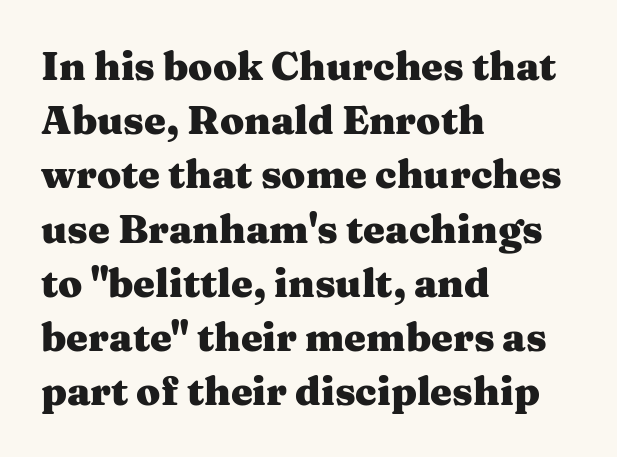
The image shows 39 px heavy, wide serif type, upright; set left-aligned, normal line spacing (1.39x), normal letter spacing, not underlined; medium stroke contrast and a medium x-height.
